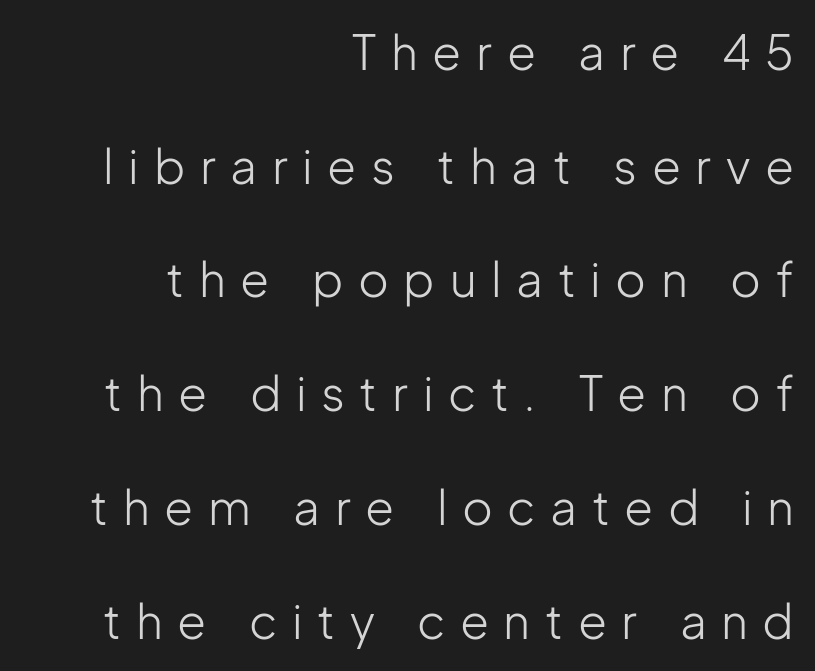
Q: Is the text bold? A: No.
Q: Is the text italic (slanted)? A: No, it is upright.
Q: Is the typeface a serif or a sans-serif typeface? A: Sans-serif.
Q: Is the text underlined? A: No.
Q: How is the paragraph aligned? A: Right-aligned.
Q: Is the spacing between letters normal or unusually wide? A: Unusually wide.
Q: Is the spacing between lines tight, normal or loose? A: Loose.
Q: Width (condensed, normal, or wide)? A: Normal.
Q: Stroke contrast? A: Low.
Q: x-height? A: Medium.
Q: Monospaced? A: No.
